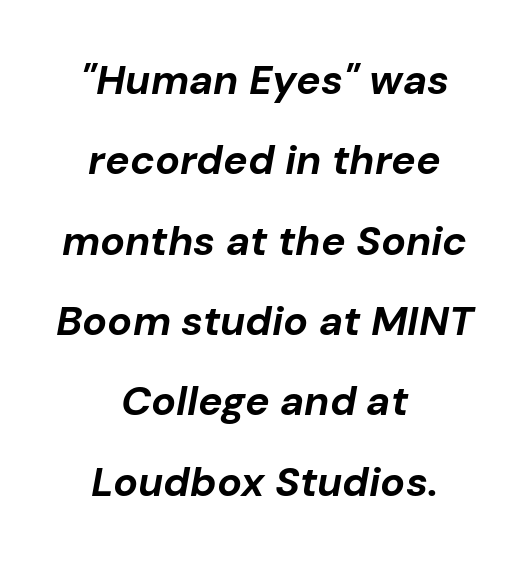
{"italic": "yes", "lean": "right", "slant_degrees": 10, "bold": "yes", "weight": "bold", "width": "normal", "stroke_contrast": "low", "x_height": "medium", "monospaced": "no", "underline": "no", "align": "center", "line_spacing": "loose", "line_spacing_ratio": 1.96, "letter_spacing": "normal", "letter_spacing_em": 0.0, "glyph_px": 41}
